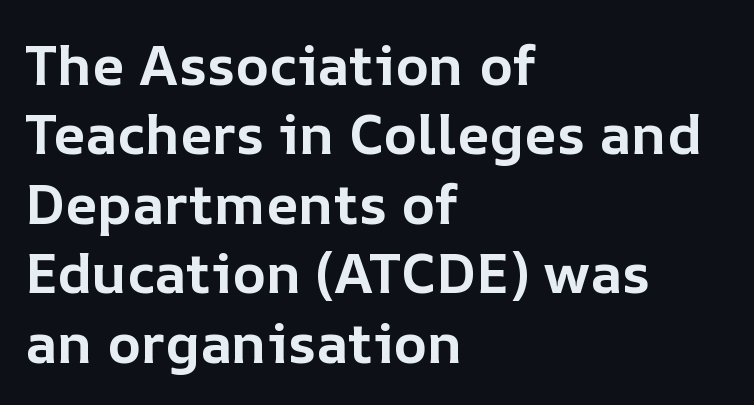
Q: Is the text bold? A: Yes.
Q: Is the text italic (slanted)? A: No, it is upright.
Q: Is the text underlined? A: No.
Q: How is the paragraph aligned? A: Left-aligned.
Q: Is the spacing between letters normal or unusually wide? A: Normal.
Q: Width (condensed, normal, or wide)? A: Normal.
Q: Stroke contrast? A: Low.
Q: x-height? A: Medium.
Q: Monospaced? A: No.
